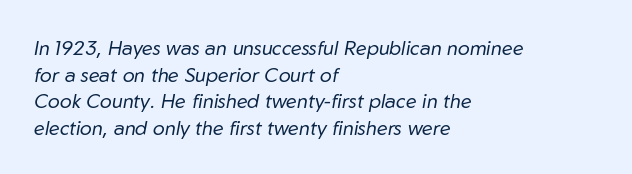
The image shows 20 px text type, italic (leaning right); set left-aligned, normal line spacing (1.33x), normal letter spacing, not underlined.
